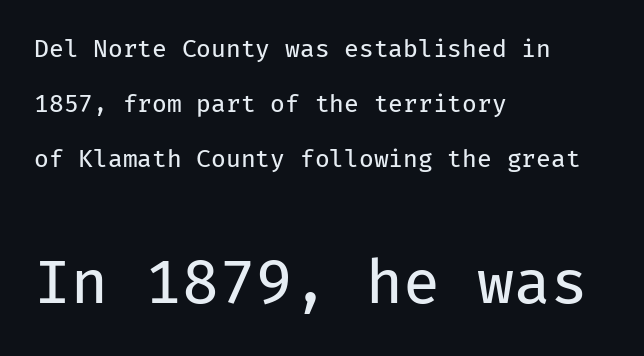
Q: Is the text bold? A: No.
Q: Is the text italic (slanted)? A: No, it is upright.
Q: Is the typeface a serif or a sans-serif typeface? A: Sans-serif.
Q: Is the text underlined? A: No.
Q: How is the paragraph aligned? A: Left-aligned.
Q: Is the spacing between letters normal or unusually wide? A: Normal.
Q: Is the spacing between lines tight, normal or loose? A: Loose.
Q: Which block of text is set in a larger size, the first (top) or the second (bottom)? A: The second (bottom) one.
Q: Width (condensed, normal, or wide)? A: Normal.
Q: Stroke contrast? A: Low.
Q: x-height? A: Medium.
Q: Monospaced? A: Yes.
